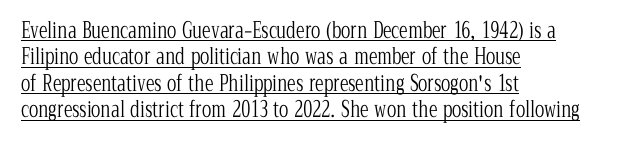
The passage shown has conventional tracking throughout. These glyphs show unthickened strokes, regular width or finer. All the whitespace from short lines collects on the right. When letters stand straight like this, we call the style roman or upright. Students, observe the line beneath the letters — that is underlining.
